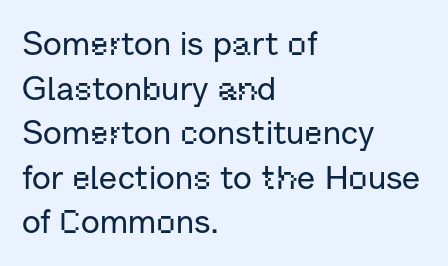
The image shows 33 px sans-serif type, upright; set left-aligned, normal line spacing (1.35x), normal letter spacing, not underlined; low stroke contrast and a medium x-height.
